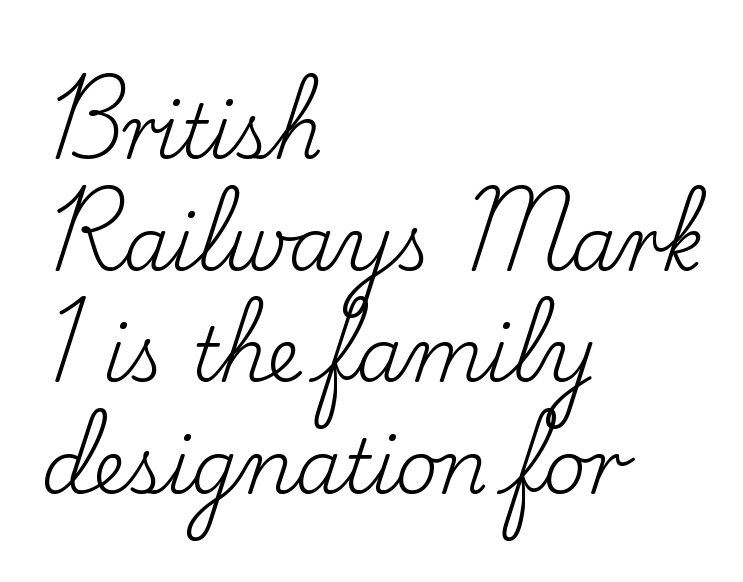
Q: Is the text bold? A: No.
Q: Is the text italic (slanted)? A: Yes.
Q: Is the typeface a serif or a sans-serif typeface? A: Serif.
Q: Is the text underlined? A: No.
Q: How is the paragraph aligned? A: Left-aligned.
Q: Is the spacing between letters normal or unusually wide? A: Normal.
Q: Is the spacing between lines tight, normal or loose? A: Normal.
Q: Width (condensed, normal, or wide)? A: Normal.
Q: Stroke contrast? A: Low.
Q: x-height? A: Small.
Q: Monospaced? A: No.
